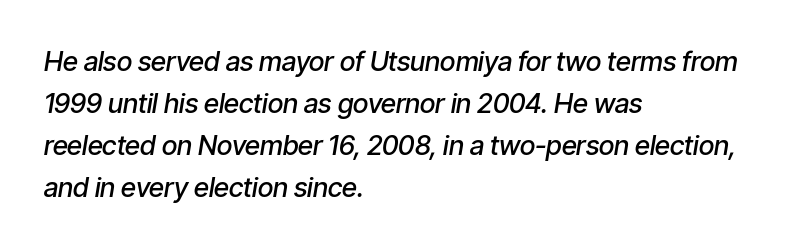
{"italic": "yes", "lean": "right", "slant_degrees": 9, "bold": "semi", "underline": "no", "align": "left", "line_spacing": "normal", "line_spacing_ratio": 1.56, "letter_spacing": "normal", "letter_spacing_em": 0.0, "glyph_px": 27}
